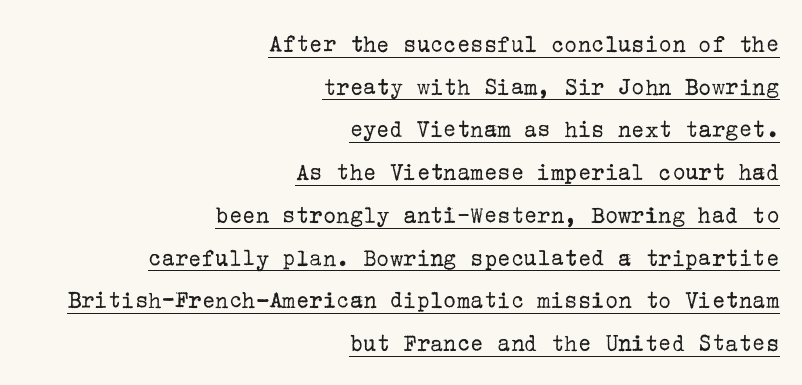
{"italic": "no", "bold": "no", "underline": "yes", "align": "right", "line_spacing_ratio": 1.71, "letter_spacing": "normal", "letter_spacing_em": 0.0, "glyph_px": 25}
